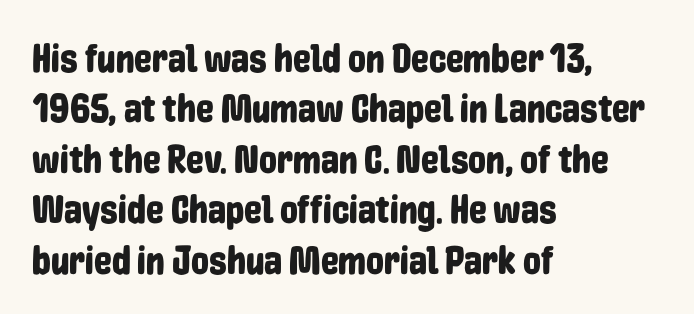
Q: Is the text italic (slanted)? A: No, it is upright.
Q: Is the typeface a serif or a sans-serif typeface? A: Sans-serif.
Q: Is the text underlined? A: No.
Q: How is the paragraph aligned? A: Left-aligned.
Q: Is the spacing between letters normal or unusually wide? A: Normal.
Q: Is the spacing between lines tight, normal or loose? A: Normal.
Q: Width (condensed, normal, or wide)? A: Condensed.
Q: Stroke contrast? A: Low.
Q: x-height? A: Medium.
Q: Monospaced? A: No.
